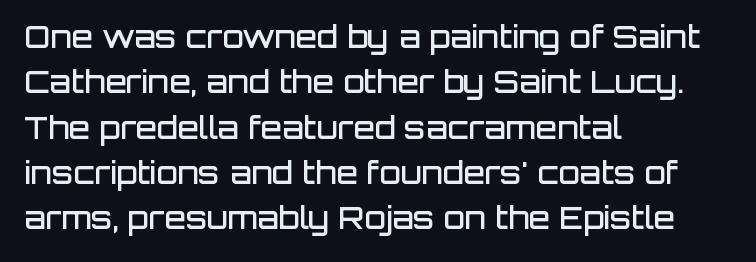
{"serif": "no", "italic": "no", "bold": "semi", "weight": "semibold", "width": "normal", "stroke_contrast": "low", "x_height": "large", "monospaced": "no", "underline": "no", "align": "left", "line_spacing": "normal", "line_spacing_ratio": 1.46, "letter_spacing": "normal", "letter_spacing_em": 0.0, "glyph_px": 31}
